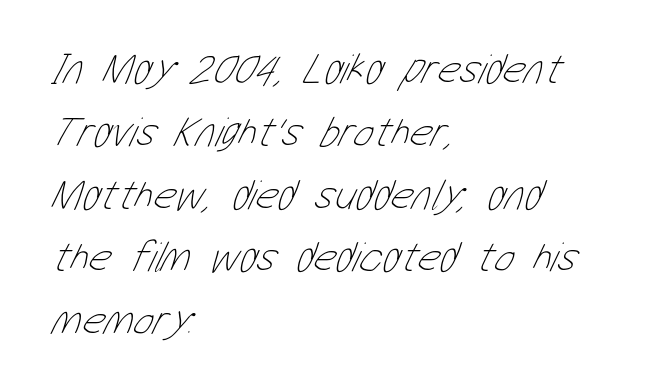
{"bold": "no", "weight": "thin", "width": "condensed", "stroke_contrast": "low", "x_height": "medium", "monospaced": "no", "underline": "no", "align": "left", "line_spacing": "normal", "line_spacing_ratio": 1.46, "letter_spacing": "normal", "letter_spacing_em": 0.0, "glyph_px": 43}
